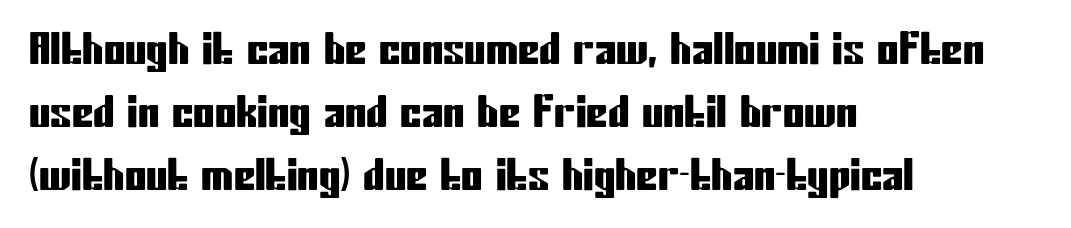
{"serif": "no", "italic": "no", "width": "condensed", "stroke_contrast": "low", "x_height": "medium", "monospaced": "no", "underline": "no", "align": "left", "line_spacing": "normal", "line_spacing_ratio": 1.46, "letter_spacing": "normal", "letter_spacing_em": 0.0, "glyph_px": 43}
